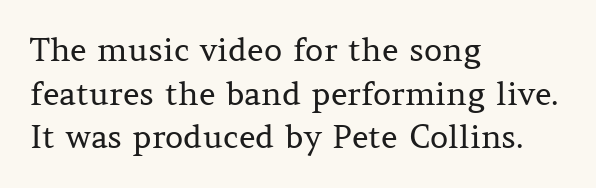
Q: Is the text bold? A: No.
Q: Is the text italic (slanted)? A: No, it is upright.
Q: Is the typeface a serif or a sans-serif typeface? A: Serif.
Q: Is the text underlined? A: No.
Q: How is the paragraph aligned? A: Left-aligned.
Q: Is the spacing between letters normal or unusually wide? A: Normal.
Q: Is the spacing between lines tight, normal or loose? A: Normal.
Q: Width (condensed, normal, or wide)? A: Normal.
Q: Stroke contrast? A: Medium.
Q: x-height? A: Medium.
Q: Monospaced? A: No.
